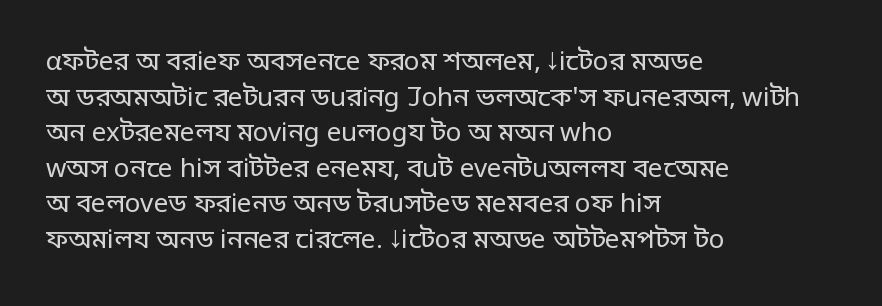
Q: Is the text bold? A: No.
Q: Is the text italic (slanted)? A: No, it is upright.
Q: Is the text underlined? A: No.
Q: How is the paragraph aligned? A: Left-aligned.
Q: Is the spacing between letters normal or unusually wide? A: Normal.
Q: Is the spacing between lines tight, normal or loose? A: Normal.
